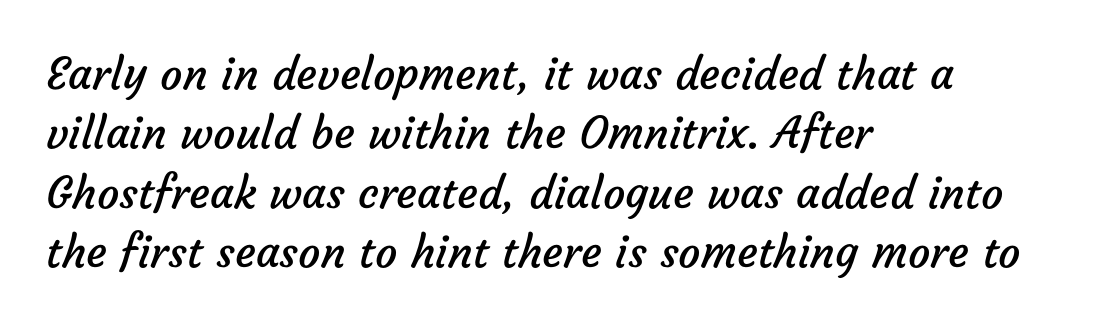
Character widths vary here, with narrow letters taking less room than wide ones. Summary of vertical rhythm: regular, with standard interline spacing. Left-aligned paragraph, ragged on the right. The string is rendered with underlining switched off.
